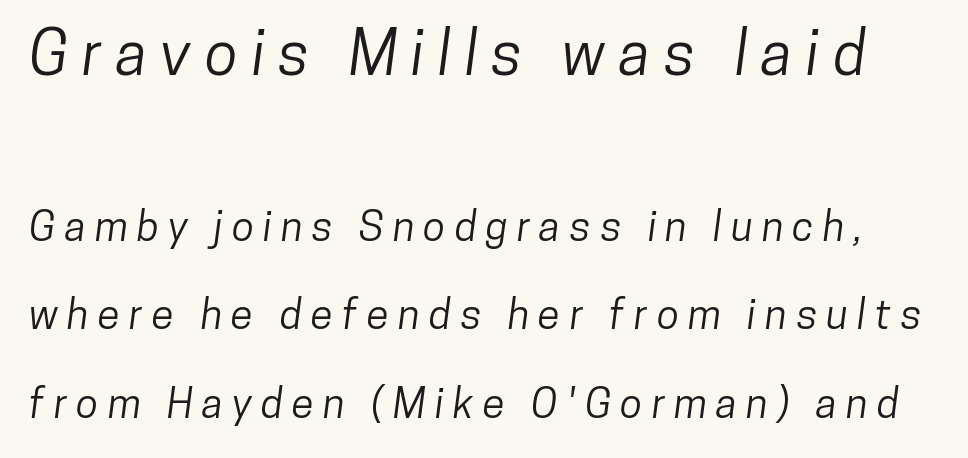
{"serif": "no", "width": "condensed", "stroke_contrast": "low", "x_height": "medium", "monospaced": "no", "underline": "no", "line_spacing": "loose", "line_spacing_ratio": 2.16, "letter_spacing": "wide", "letter_spacing_em": 0.22, "larger_block": "first", "size_ratio": 1.49, "glyph_px": 61}
